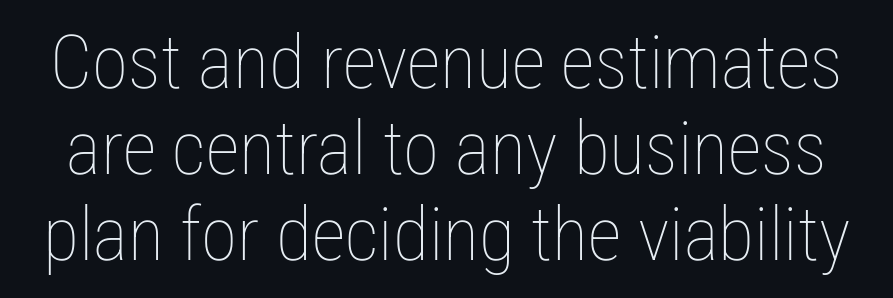
The image shows 74 px thin, condensed type, upright; set line spacing 1.16x, normal letter spacing, not underlined; low stroke contrast and a medium x-height.
